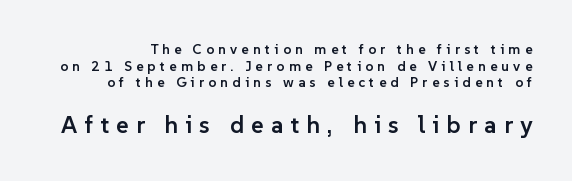
The passage shown begins with its smaller block and ends with its larger one. Quick note: not italic, upright. Lines of text with bare space underneath. Look at the tracking — it's clearly loosened, letters drifting apart. Set as a demibold, roughly 600 on the weight scale.
